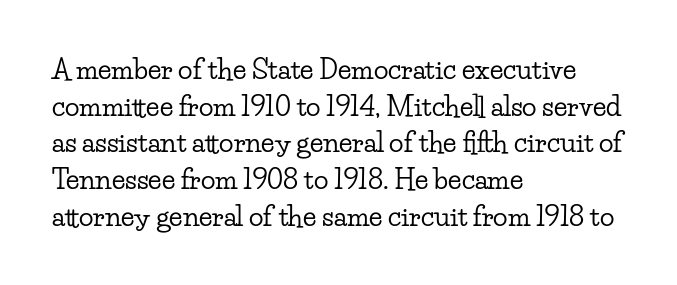
The image shows 27 px text type, upright; set left-aligned, normal line spacing (1.36x), normal letter spacing, not underlined.
